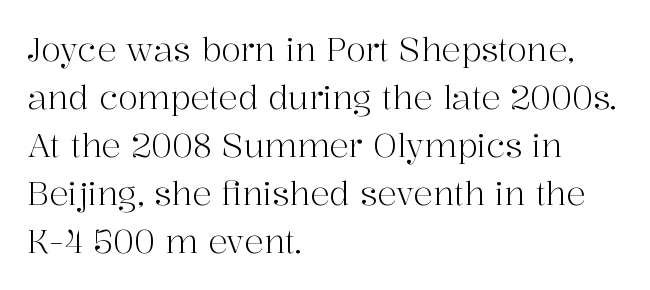
The image shows 32 px light serif type, upright; set left-aligned, normal line spacing (1.5x), normal letter spacing, not underlined; high stroke contrast and a medium x-height.
